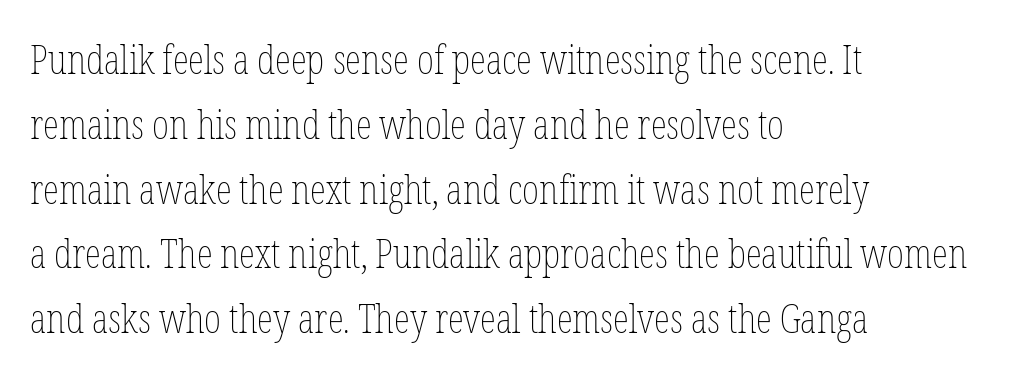
The image shows 41 px thin, condensed type, upright; set left-aligned, normal line spacing (1.58x), normal letter spacing, not underlined; low stroke contrast and a medium x-height.
